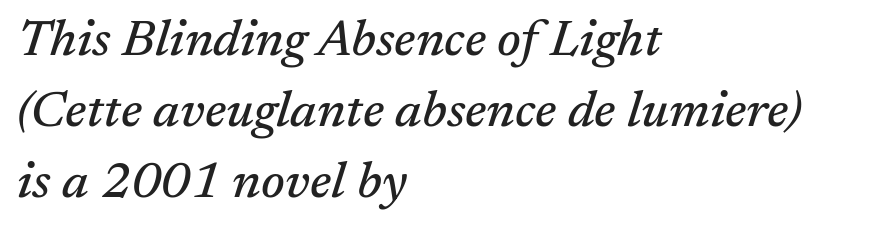
Type style note: has serifs. Check under the words: just untouched page. These lines were composed using italics. Whoever set this chose a conventional vertical rhythm. The paragraph shown leans on its left margin.
